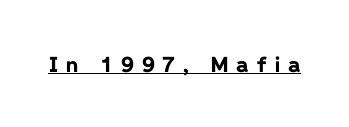
The image shows 21 px bold type, upright; set unusually wide letter spacing (+0.38 em), underlined.
